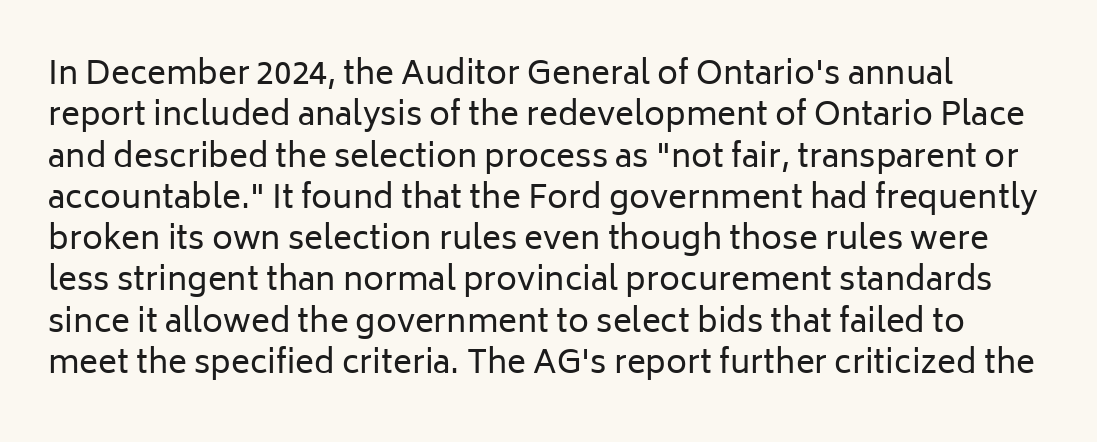
Anything drawn beneath the words? Only blank space. Serifs: no, the terminals of the letterforms are clean. On a weight scale, this lands at 450 or below. Observe the ordinary spacing: letters are neighbours, not strangers. If you measured baseline to baseline, you'd find a middling distance. The rendering uses natural spacing where letterforms have individual widths.
